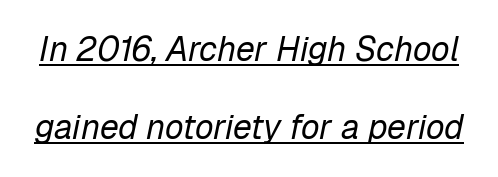
Q: Is the text bold? A: No.
Q: Is the text italic (slanted)? A: Yes, it leans right by about 12 degrees.
Q: Is the text underlined? A: Yes.
Q: Is the spacing between letters normal or unusually wide? A: Normal.
Q: Is the spacing between lines tight, normal or loose? A: Loose.
Q: Width (condensed, normal, or wide)? A: Normal.
Q: Stroke contrast? A: Low.
Q: x-height? A: Medium.
Q: Monospaced? A: No.
